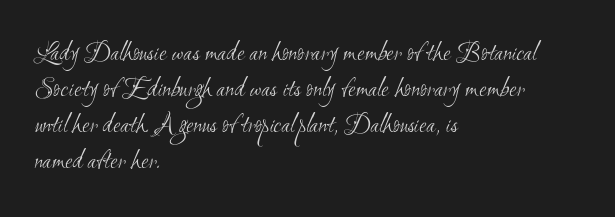
The image shows 27 px text type; set left-aligned, normal line spacing (1.33x), normal letter spacing, not underlined.
